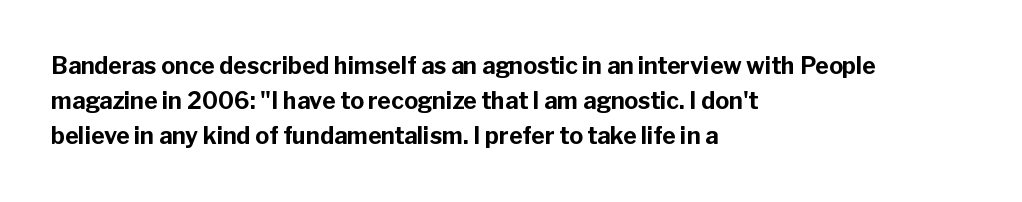
Each new line begins a customary step beneath the previous one. This rendering leaves character spacing at its baseline value. The lettering stays uniformly vertical, giving the passage a roman look. This rendering features lettering with no underline. A student would call this left alignment; a typographer would say flush left, rag right. Is the type bold? Yes — the strokes are clearly thick and heavy.
